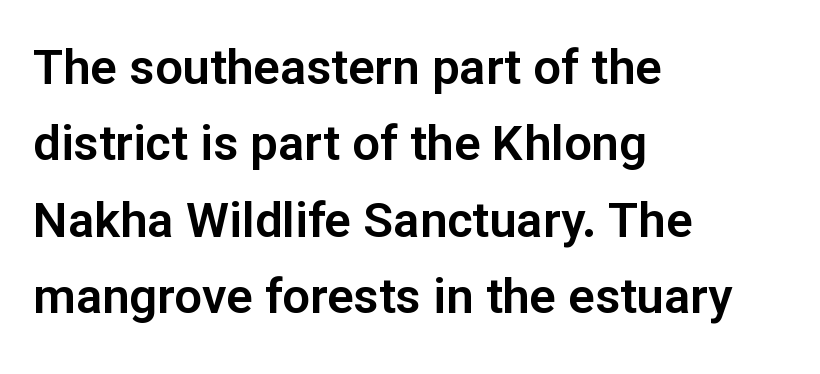
The image shows 49 px sans-serif type, upright; set left-aligned, normal line spacing (1.56x), normal letter spacing, not underlined; low stroke contrast and a medium x-height.
